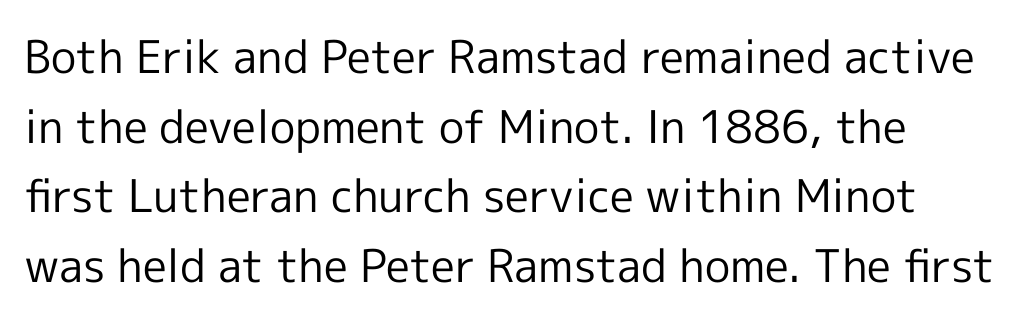
The image shows 45 px regular-weight sans-serif type, upright; set left-aligned, normal line spacing (1.55x), normal letter spacing, not underlined; a medium x-height.
